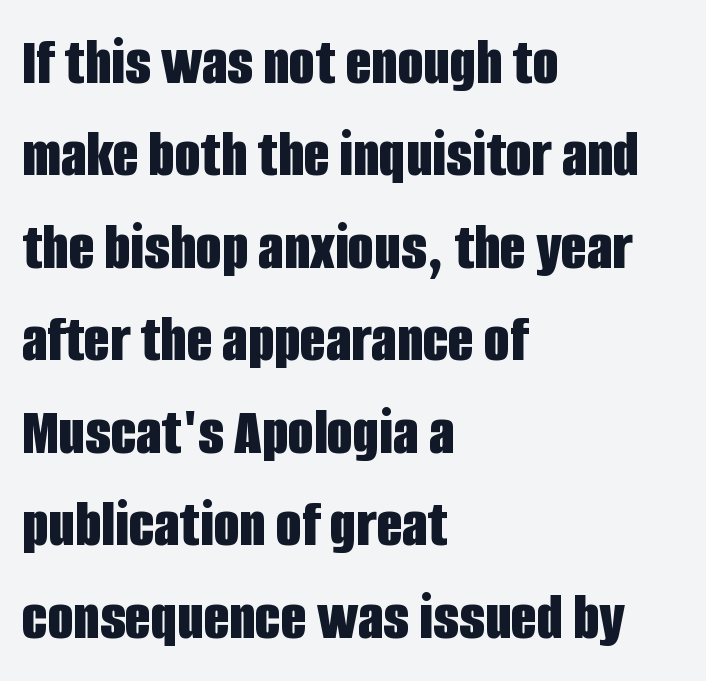
Q: Is the text bold? A: Yes.
Q: Is the text italic (slanted)? A: No, it is upright.
Q: Is the typeface a serif or a sans-serif typeface? A: Sans-serif.
Q: Is the text underlined? A: No.
Q: How is the paragraph aligned? A: Left-aligned.
Q: Is the spacing between letters normal or unusually wide? A: Normal.
Q: Is the spacing between lines tight, normal or loose? A: Normal.
Q: Width (condensed, normal, or wide)? A: Condensed.
Q: Stroke contrast? A: Low.
Q: x-height? A: Large.
Q: Monospaced? A: No.
